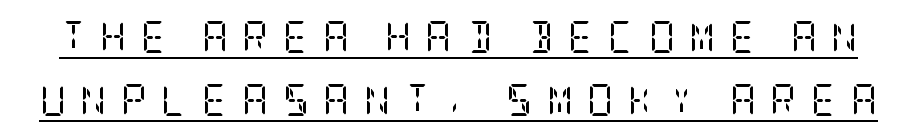
Do the letters lean? They stand straight. Like a heading marked for emphasis, these lines bear an underscore. No letter is thick-stroked: the sample isn't bold. Notice the wide empty band between every row — that's loose leading. The rendering shows small feet on the letterforms — a serif design. Caption: expanded tracking, letters set apart.
